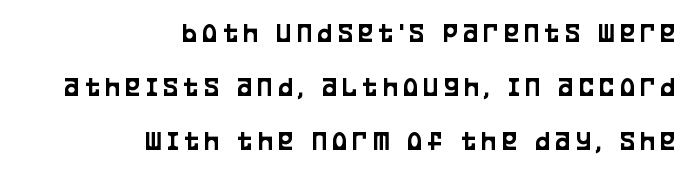
{"serif": "no", "italic": "no", "width": "condensed", "stroke_contrast": "low", "x_height": "large", "monospaced": "no", "underline": "no", "align": "right", "line_spacing": "loose", "line_spacing_ratio": 1.93, "letter_spacing": "wide", "letter_spacing_em": 0.2, "glyph_px": 28}
